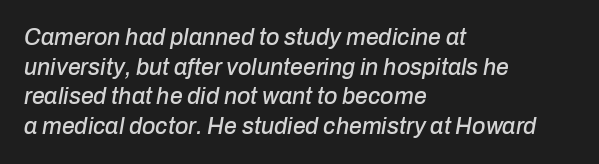
{"italic": "yes", "lean": "right", "slant_degrees": 10, "underline": "no", "align": "left", "line_spacing": "normal", "line_spacing_ratio": 1.29, "letter_spacing": "normal", "letter_spacing_em": 0.0, "glyph_px": 23}
